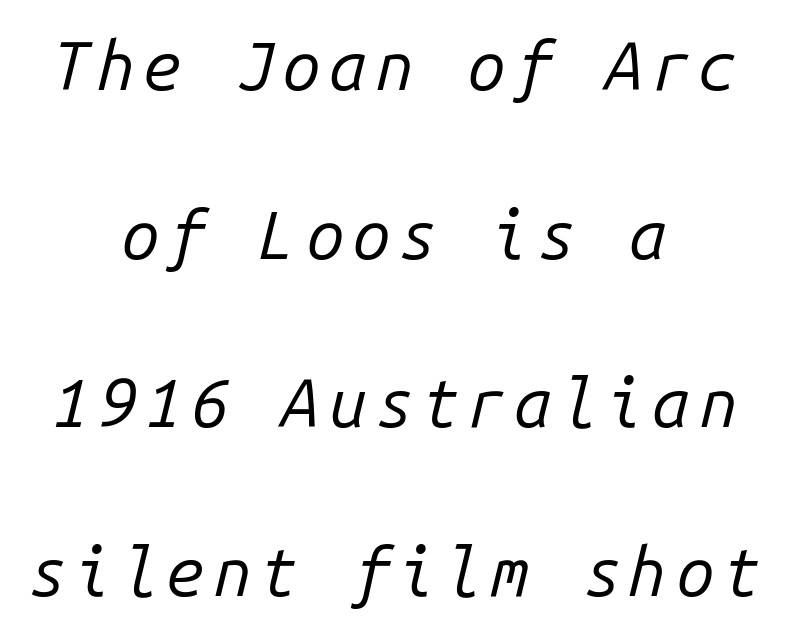
The image shows 68 px regular-weight type, italic (leaning right), monospaced; set centered, loose line spacing (2.48x), not underlined; low stroke contrast and a medium x-height.
